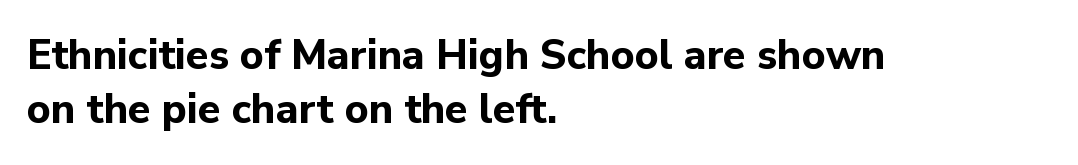
The string is rendered with underlining switched off. The font is running at its bold setting. Vertical strokes here are truly vertical. Normally led — the rows are evenly, conventionally spaced.
